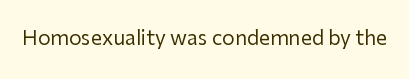
{"italic": "no", "bold": "no", "underline": "no", "letter_spacing": "normal", "letter_spacing_em": 0.0, "glyph_px": 20}
